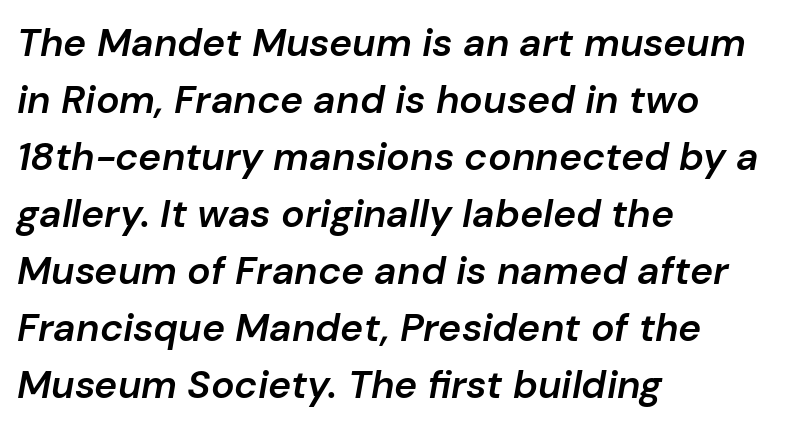
The image shows 39 px semibold type, italic (leaning right); set left-aligned, normal line spacing (1.46x), normal letter spacing, not underlined; low stroke contrast and a medium x-height.
